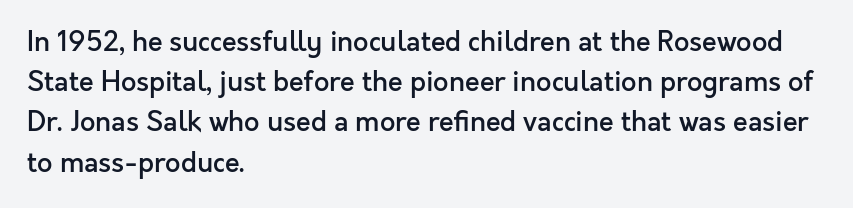
{"italic": "no", "bold": "semi", "underline": "no", "align": "left", "line_spacing": "normal", "line_spacing_ratio": 1.49, "letter_spacing": "normal", "letter_spacing_em": 0.0, "glyph_px": 27}
